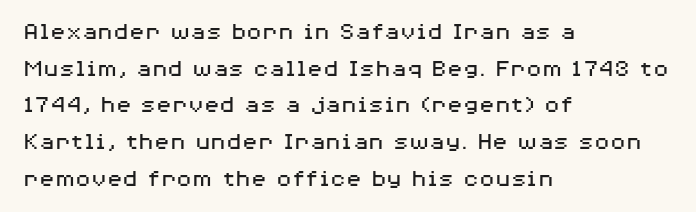
The image shows 26 px text type, upright; set left-aligned, normal line spacing (1.41x), normal letter spacing, not underlined.
